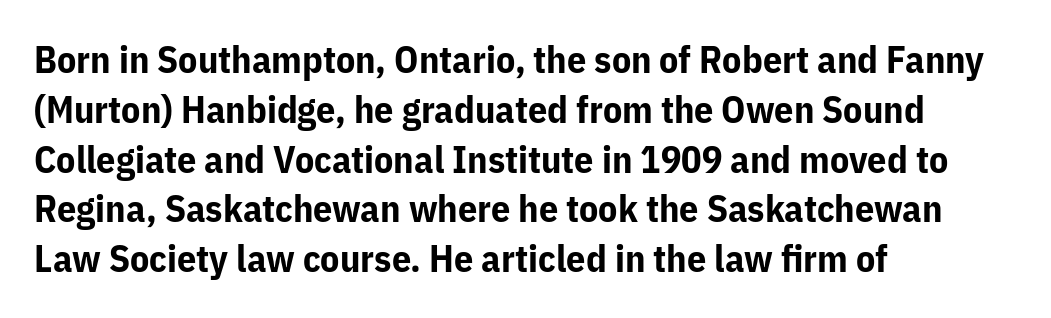
Q: Is the text bold? A: Yes.
Q: Is the text italic (slanted)? A: No, it is upright.
Q: Is the typeface a serif or a sans-serif typeface? A: Sans-serif.
Q: Is the text underlined? A: No.
Q: How is the paragraph aligned? A: Left-aligned.
Q: Is the spacing between letters normal or unusually wide? A: Normal.
Q: Is the spacing between lines tight, normal or loose? A: Normal.
Q: Width (condensed, normal, or wide)? A: Normal.
Q: Stroke contrast? A: Low.
Q: x-height? A: Medium.
Q: Monospaced? A: No.
